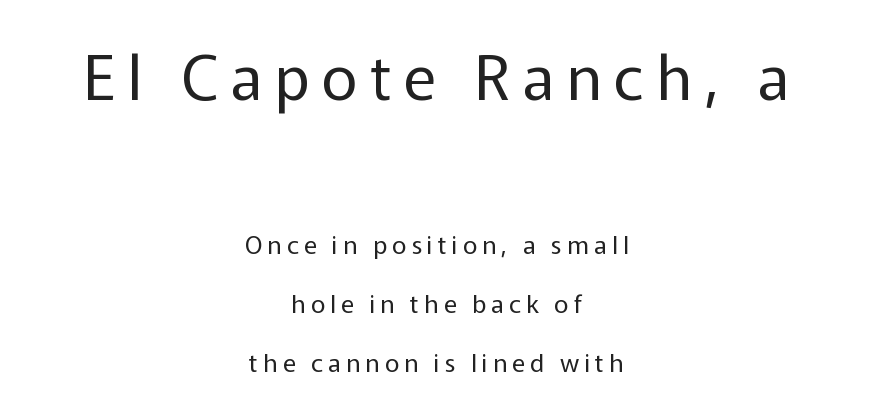
Q: Is the text bold? A: No.
Q: Is the text italic (slanted)? A: No, it is upright.
Q: Is the typeface a serif or a sans-serif typeface? A: Sans-serif.
Q: Is the text underlined? A: No.
Q: How is the paragraph aligned? A: Centered.
Q: Is the spacing between letters normal or unusually wide? A: Unusually wide.
Q: Is the spacing between lines tight, normal or loose? A: Loose.
Q: Which block of text is set in a larger size, the first (top) or the second (bottom)? A: The first (top) one.
Q: Width (condensed, normal, or wide)? A: Normal.
Q: Stroke contrast? A: Low.
Q: x-height? A: Medium.
Q: Monospaced? A: No.
